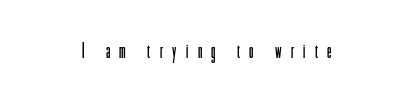
The image shows 20 px text type, upright; set unusually wide letter spacing (+0.47 em), not underlined.
